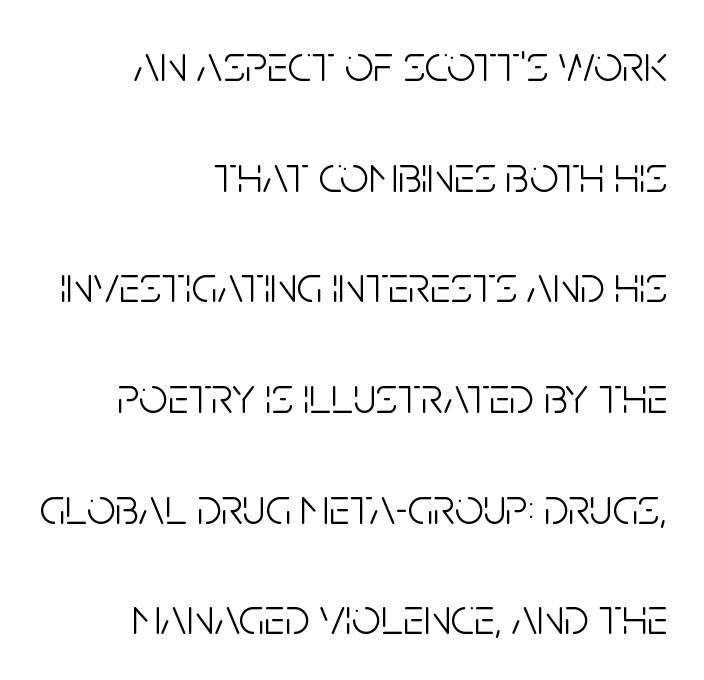
{"serif": "no", "italic": "no", "bold": "no", "weight": "light", "width": "condensed", "stroke_contrast": "low", "x_height": "large", "monospaced": "no", "underline": "no", "align": "right", "line_spacing": "loose", "line_spacing_ratio": 2.17, "letter_spacing": "normal", "letter_spacing_em": 0.0, "glyph_px": 51}
